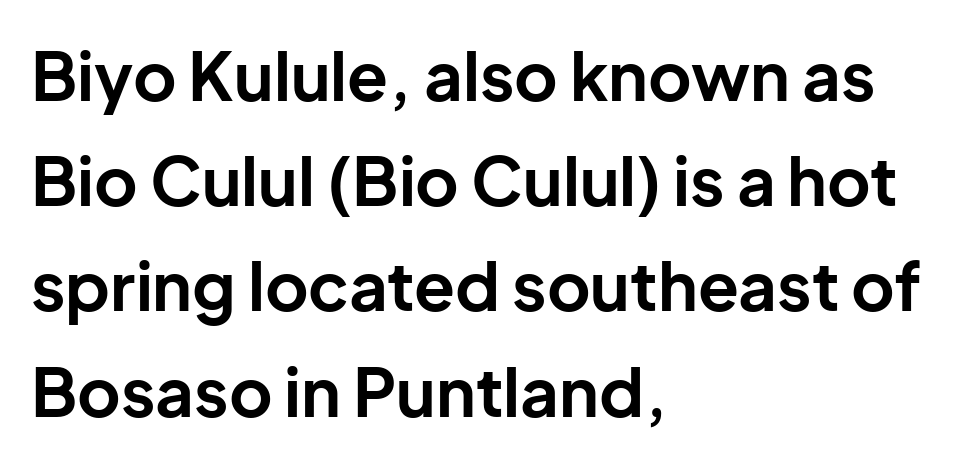
Q: Is the text bold? A: Yes.
Q: Is the text italic (slanted)? A: No, it is upright.
Q: Is the typeface a serif or a sans-serif typeface? A: Sans-serif.
Q: Is the text underlined? A: No.
Q: How is the paragraph aligned? A: Left-aligned.
Q: Is the spacing between letters normal or unusually wide? A: Normal.
Q: Is the spacing between lines tight, normal or loose? A: Normal.
Q: Width (condensed, normal, or wide)? A: Normal.
Q: Stroke contrast? A: Low.
Q: x-height? A: Medium.
Q: Monospaced? A: No.
